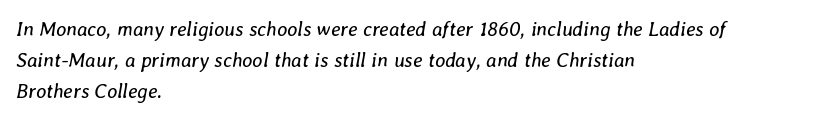
Q: Is the text bold? A: No.
Q: Is the text italic (slanted)? A: Yes, it leans right by about 8 degrees.
Q: Is the text underlined? A: No.
Q: How is the paragraph aligned? A: Left-aligned.
Q: Is the spacing between letters normal or unusually wide? A: Normal.
Q: Is the spacing between lines tight, normal or loose? A: Normal.
